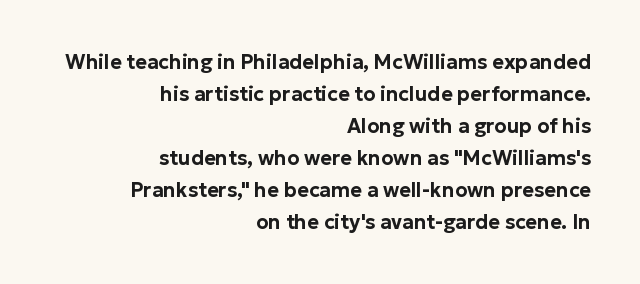
Q: Is the text italic (slanted)? A: No, it is upright.
Q: Is the text underlined? A: No.
Q: How is the paragraph aligned? A: Right-aligned.
Q: Is the spacing between letters normal or unusually wide? A: Normal.
Q: Is the spacing between lines tight, normal or loose? A: Normal.
